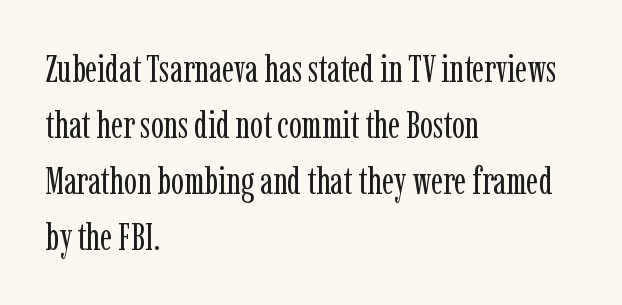
The image shows 38 px regular-weight, condensed serif type, upright; set left-aligned, normal line spacing (1.47x), normal letter spacing, not underlined; low stroke contrast and a medium x-height.
